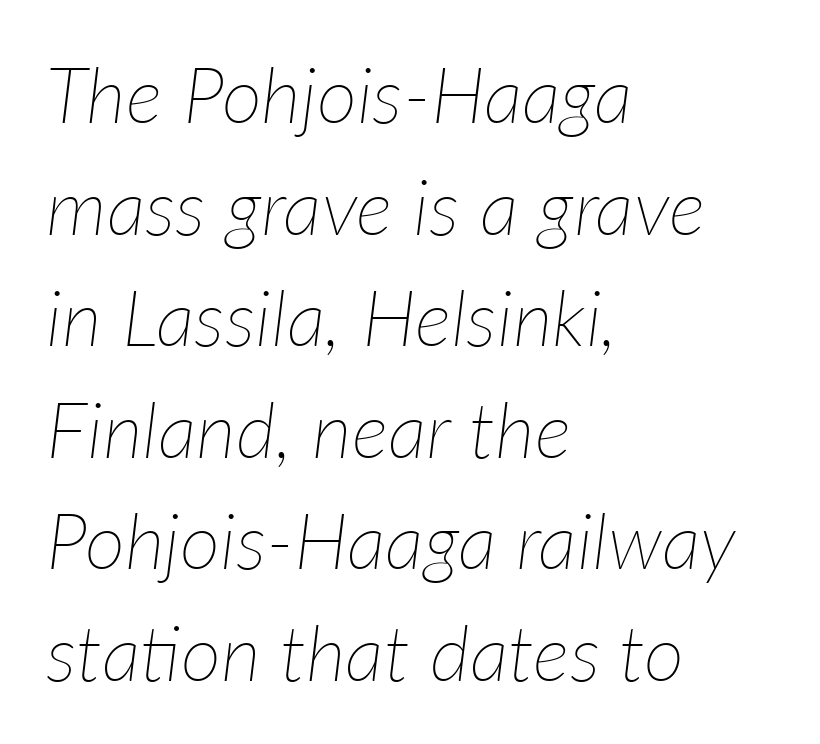
Q: Is the text bold? A: No.
Q: Is the text italic (slanted)? A: Yes, it leans right by about 7 degrees.
Q: Is the text underlined? A: No.
Q: How is the paragraph aligned? A: Left-aligned.
Q: Is the spacing between letters normal or unusually wide? A: Normal.
Q: Is the spacing between lines tight, normal or loose? A: Normal.
Q: Width (condensed, normal, or wide)? A: Normal.
Q: Stroke contrast? A: Low.
Q: x-height? A: Medium.
Q: Monospaced? A: No.
